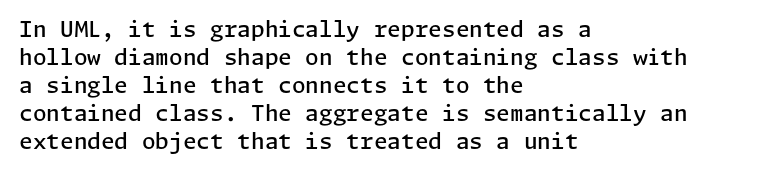
Regular leading. Is there any slant? The stems are plumb. You could call the tracking neutral — neither tight nor loose. A bare baseline throughout the passage.
